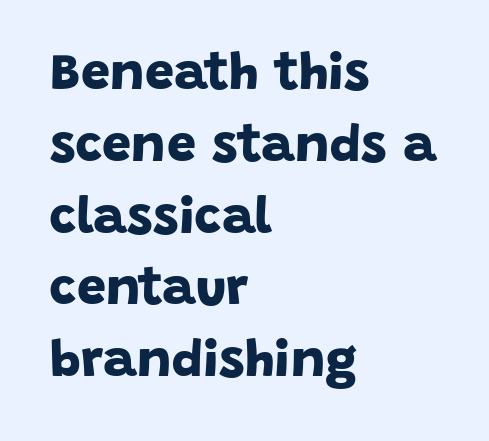
{"serif": "no", "bold": "yes", "weight": "bold", "width": "normal", "stroke_contrast": "low", "x_height": "large", "monospaced": "no", "underline": "no", "align": "left", "line_spacing": "normal", "line_spacing_ratio": 1.38, "letter_spacing": "normal", "letter_spacing_em": 0.0, "glyph_px": 52}
